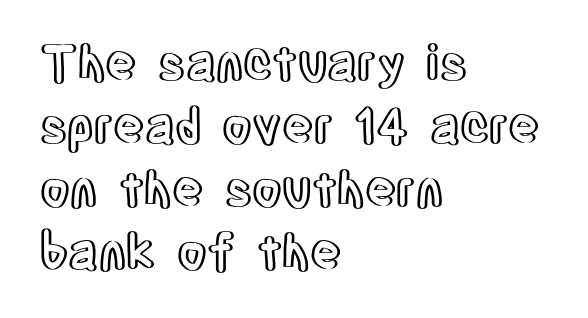
In terms of letterspacing, this is plain default setting. Think of a printed novel: that variable character pitch is what you see here. Unlike italic type, these characters show no tilt at all. The lines sit at an ordinary, default distance from one another. The space directly below the letters is spotless.
